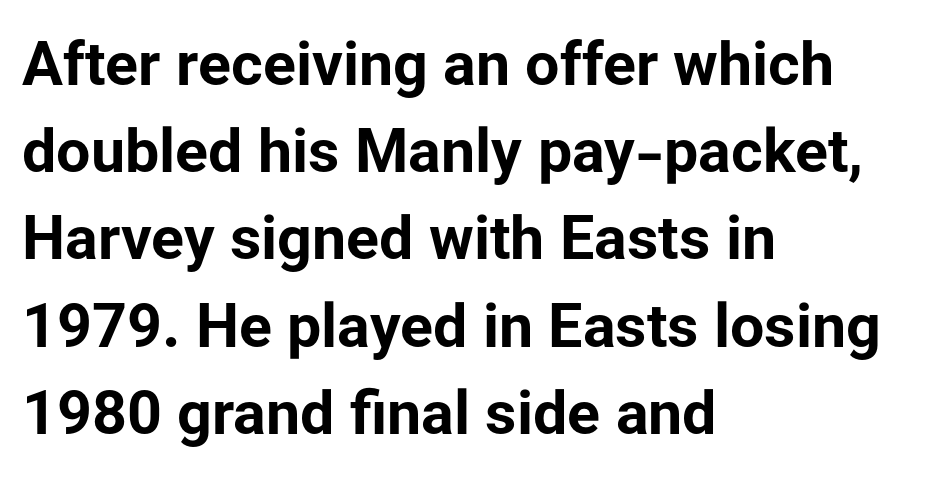
The image shows 61 px bold sans-serif type, upright; set left-aligned, normal line spacing (1.43x), normal letter spacing, not underlined; low stroke contrast and a medium x-height.
